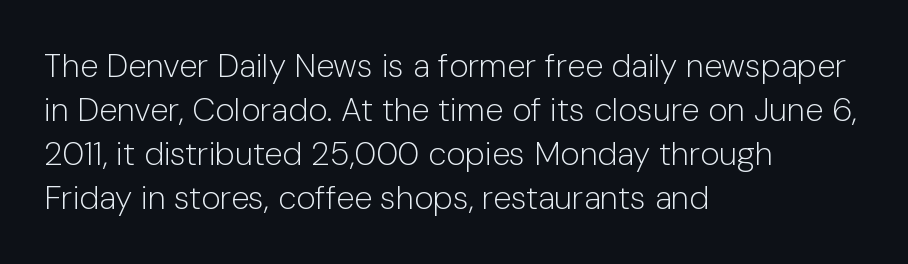
The image shows 33 px light sans-serif type, upright; set left-aligned, normal line spacing (1.33x), normal letter spacing, not underlined; low stroke contrast and a medium x-height.
